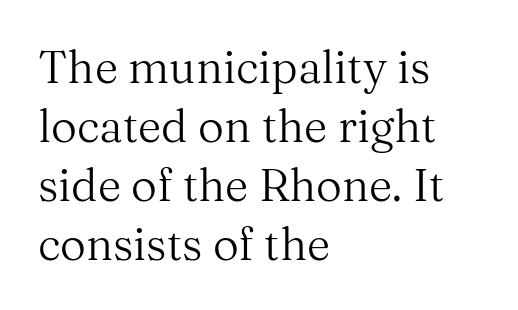
Q: Is the text bold? A: No.
Q: Is the text italic (slanted)? A: No, it is upright.
Q: Is the typeface a serif or a sans-serif typeface? A: Serif.
Q: Is the text underlined? A: No.
Q: How is the paragraph aligned? A: Left-aligned.
Q: Is the spacing between letters normal or unusually wide? A: Normal.
Q: Is the spacing between lines tight, normal or loose? A: Normal.
Q: Width (condensed, normal, or wide)? A: Normal.
Q: Stroke contrast? A: Medium.
Q: x-height? A: Medium.
Q: Monospaced? A: No.
